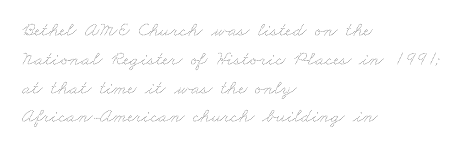
Q: Is the text bold? A: No.
Q: Is the text underlined? A: No.
Q: How is the paragraph aligned? A: Left-aligned.
Q: Is the spacing between letters normal or unusually wide? A: Normal.
Q: Is the spacing between lines tight, normal or loose? A: Normal.
